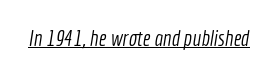
The passage shown is underscored from start to finish. Nobody touched the tracking dial on this one. No letter is thick-stroked: the sample isn't bold.
